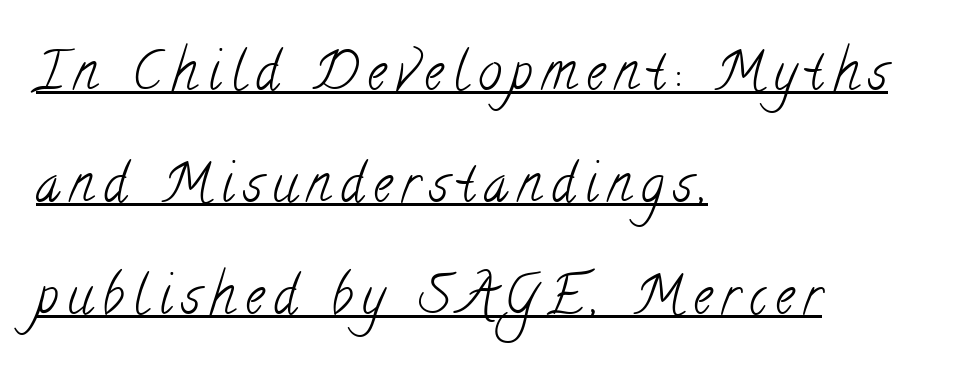
Q: Is the text bold? A: No.
Q: Is the typeface a serif or a sans-serif typeface? A: Serif.
Q: Is the text underlined? A: Yes.
Q: How is the paragraph aligned? A: Left-aligned.
Q: Is the spacing between lines tight, normal or loose? A: Loose.
Q: Width (condensed, normal, or wide)? A: Condensed.
Q: Stroke contrast? A: Low.
Q: x-height? A: Small.
Q: Monospaced? A: No.
